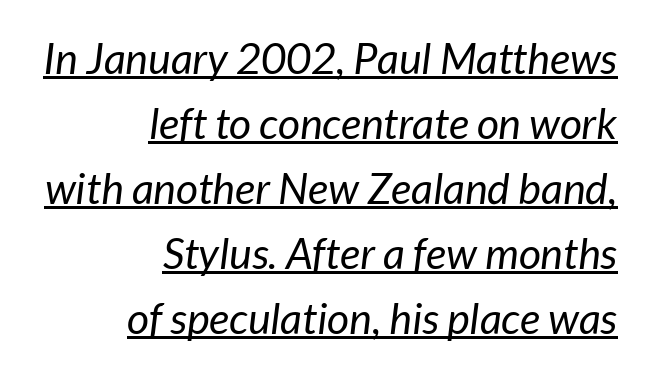
Q: Is the text bold? A: No.
Q: Is the text italic (slanted)? A: Yes, it leans right by about 7 degrees.
Q: Is the text underlined? A: Yes.
Q: How is the paragraph aligned? A: Right-aligned.
Q: Is the spacing between letters normal or unusually wide? A: Normal.
Q: Is the spacing between lines tight, normal or loose? A: Normal.
Q: Width (condensed, normal, or wide)? A: Normal.
Q: Stroke contrast? A: Low.
Q: x-height? A: Medium.
Q: Monospaced? A: No.
